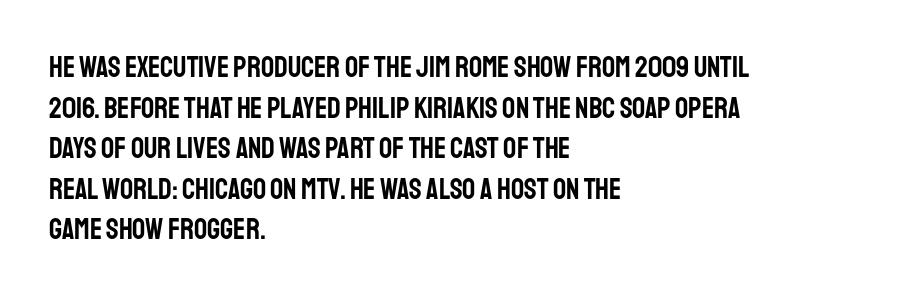
The lines in this sample share a left origin and differ only in where they stop. The face used here is proportionally spaced, like ordinary book or web type. This sample uses an upright cut, with every glyph sitting square on the baseline. A typesetter would call this leading conventional body-copy spacing. Type style note: lacks serifs. The passage shown is not underscored anywhere.
